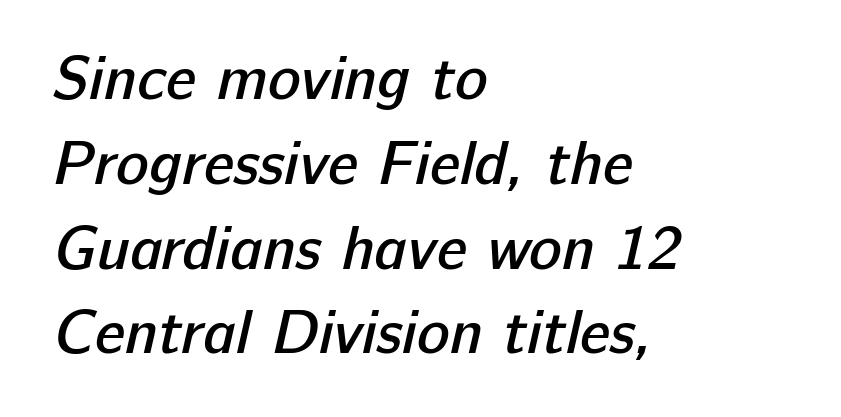
The image shows 61 px semibold sans-serif type; set left-aligned, normal line spacing (1.39x), normal letter spacing, not underlined; low stroke contrast and a medium x-height.
